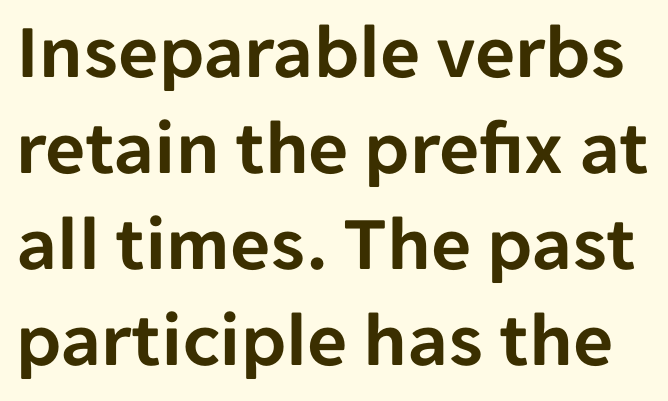
The image shows 78 px sans-serif type, upright; set line spacing 1.23x, normal letter spacing, not underlined; low stroke contrast and a medium x-height.
